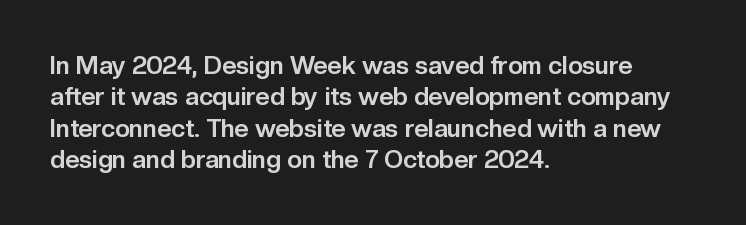
The image shows 25 px bold type, upright; set left-aligned, normal line spacing (1.26x), normal letter spacing, not underlined.
